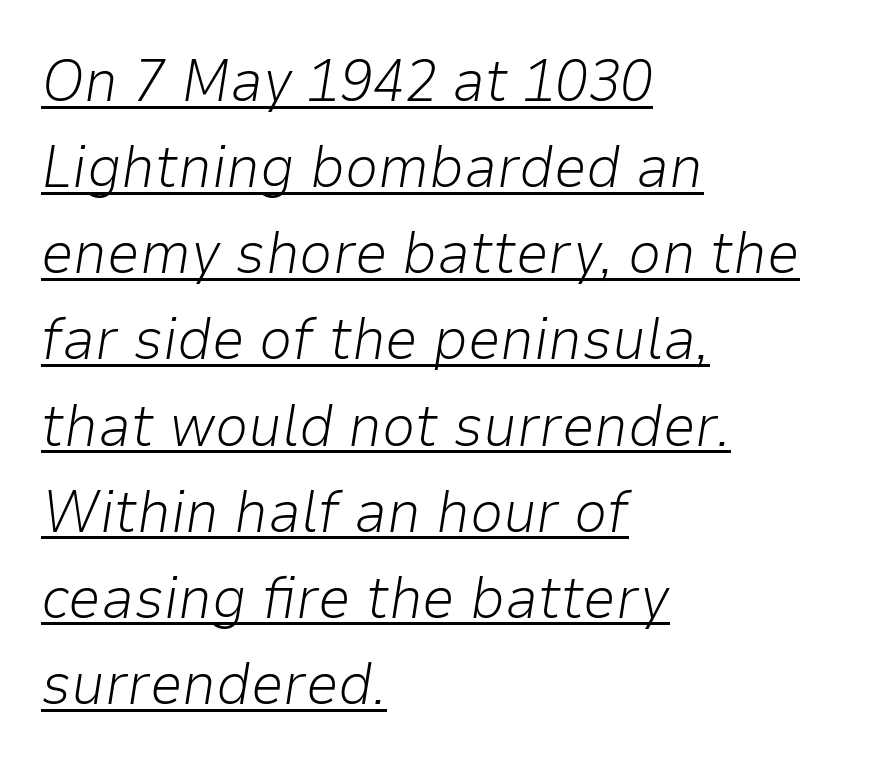
Honestly, the row spacing looks completely unremarkable. Tracking here is standard; glyphs follow each other at the usual distance. Horizontal alignment here is leftward, the default for most running prose. Students, observe the line beneath the letters — that is underlining.
